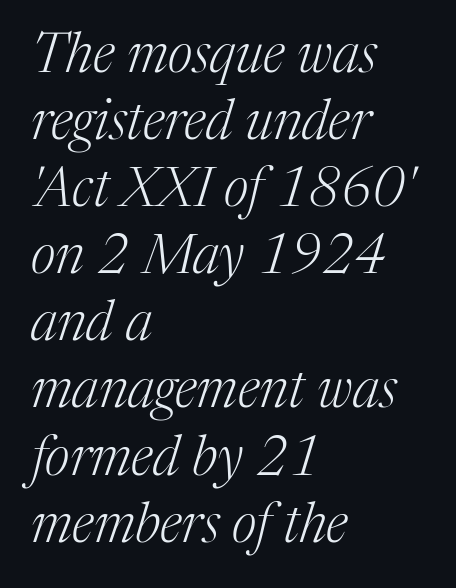
The image shows 55 px light serif type, italic (leaning right); set left-aligned, line spacing 1.22x, normal letter spacing, not underlined; medium stroke contrast and a medium x-height.
